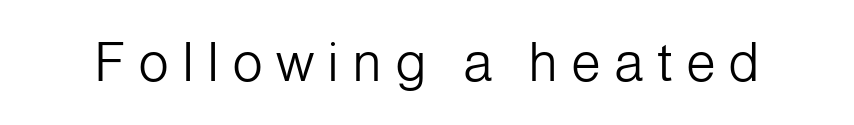
{"serif": "no", "italic": "no", "bold": "no", "weight": "light", "width": "normal", "stroke_contrast": "low", "x_height": "medium", "monospaced": "no", "underline": "no", "letter_spacing": "wide", "letter_spacing_em": 0.24, "glyph_px": 54}
